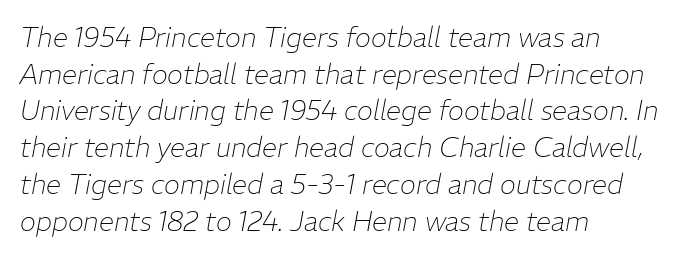
The image shows 27 px text type, italic (leaning right); set left-aligned, normal line spacing (1.36x), normal letter spacing, not underlined.
